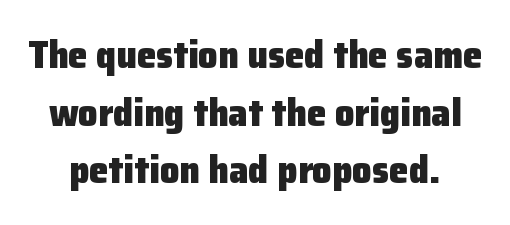
Q: Is the text bold? A: Yes.
Q: Is the text italic (slanted)? A: No, it is upright.
Q: Is the typeface a serif or a sans-serif typeface? A: Sans-serif.
Q: Is the text underlined? A: No.
Q: Is the spacing between letters normal or unusually wide? A: Normal.
Q: Is the spacing between lines tight, normal or loose? A: Normal.
Q: Width (condensed, normal, or wide)? A: Normal.
Q: Stroke contrast? A: Low.
Q: x-height? A: Medium.
Q: Monospaced? A: No.
